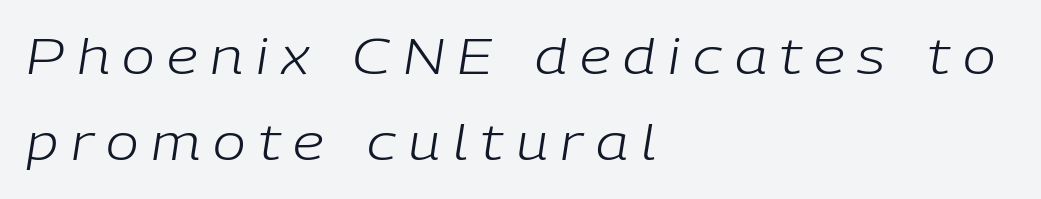
The image shows 49 px light type, italic (leaning right); set left-aligned, line spacing 1.76x, unusually wide letter spacing (+0.26 em), not underlined; low stroke contrast and a medium x-height.
